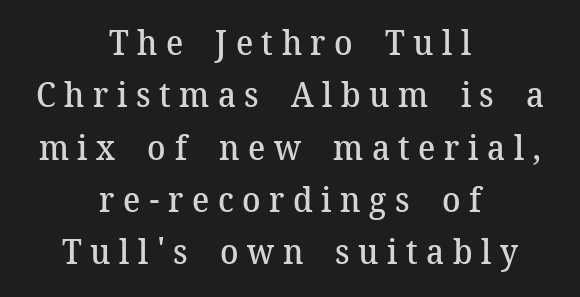
Q: Is the text bold? A: Semi-bold.
Q: Is the text italic (slanted)? A: No, it is upright.
Q: Is the typeface a serif or a sans-serif typeface? A: Serif.
Q: Is the text underlined? A: No.
Q: How is the paragraph aligned? A: Centered.
Q: Is the spacing between letters normal or unusually wide? A: Unusually wide.
Q: Is the spacing between lines tight, normal or loose? A: Normal.
Q: Width (condensed, normal, or wide)? A: Normal.
Q: Stroke contrast? A: Medium.
Q: x-height? A: Medium.
Q: Monospaced? A: No.
